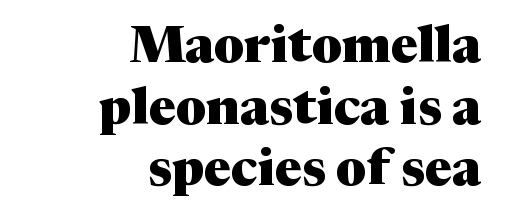
{"serif": "yes", "italic": "no", "bold": "yes", "weight": "heavy", "width": "normal", "stroke_contrast": "medium", "x_height": "medium", "monospaced": "no", "underline": "no", "align": "right", "line_spacing_ratio": 1.21, "letter_spacing": "normal", "letter_spacing_em": 0.0, "glyph_px": 51}
